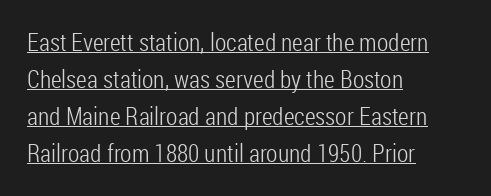
The passage shown is underscored from start to finish. Does the leading feel generous? No, just average. Tracking here is standard; glyphs follow each other at the usual distance. Does the copy run flush right? No — it runs flush left. Italic? Not at all — the glyphs are vertical. Nothing heavy about these letters — not bold at all.
